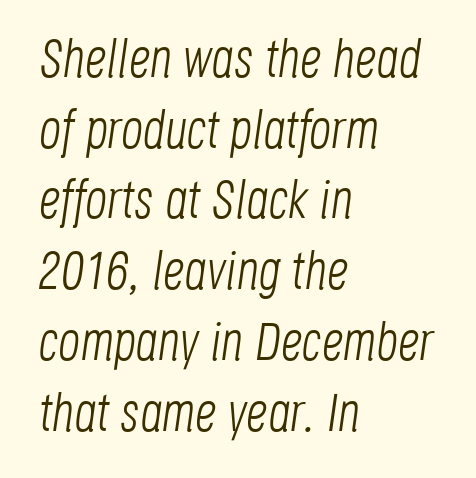
The specimen omits any rule beneath the text block's lines. The lines sit at an ordinary, default distance from one another. Looks like regular typesetting: each glyph gets only the width it needs. Visually the block forms a straight wall on the left and a jagged coastline on the right.
